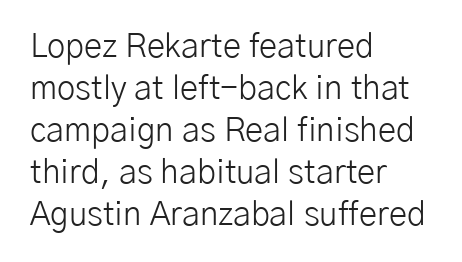
Type style note: lacks serifs. Evenly set lines give the paragraph a standard silhouette. The string is rendered with underlining switched off. Does extra space separate the letters? No, they use regular spacing. In CSS terms this would be text-align: left. Ascenders rise straight up at ninety degrees.
